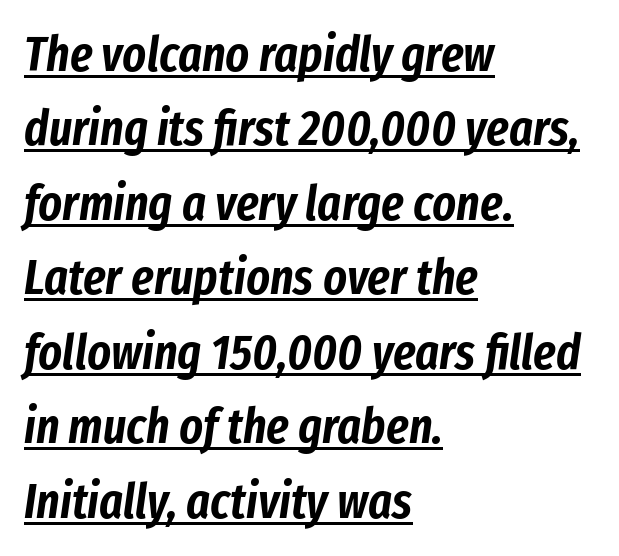
Q: Is the text italic (slanted)? A: Yes, it leans right by about 8 degrees.
Q: Is the text underlined? A: Yes.
Q: How is the paragraph aligned? A: Left-aligned.
Q: Is the spacing between letters normal or unusually wide? A: Normal.
Q: Is the spacing between lines tight, normal or loose? A: Normal.
Q: Width (condensed, normal, or wide)? A: Condensed.
Q: Stroke contrast? A: Low.
Q: x-height? A: Medium.
Q: Monospaced? A: No.
